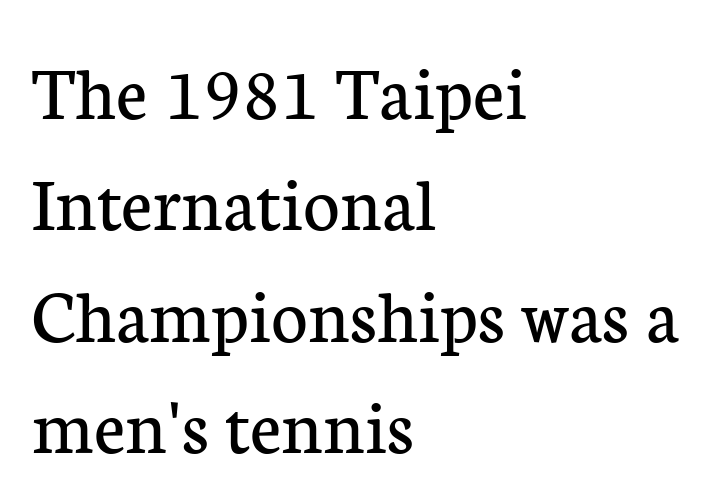
{"serif": "yes", "italic": "no", "bold": "no", "weight": "regular", "width": "normal", "stroke_contrast": "low", "x_height": "medium", "monospaced": "no", "underline": "no", "align": "left", "line_spacing": "normal", "line_spacing_ratio": 1.41, "letter_spacing": "normal", "letter_spacing_em": 0.0, "glyph_px": 79}
